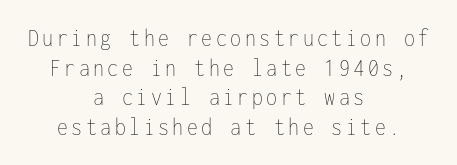
The image shows 25 px text type, upright; set centered, line spacing 1.19x, not underlined.
